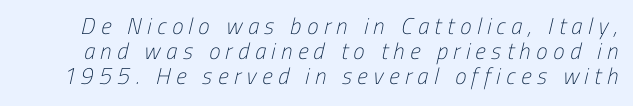
Only glyphs here, with clear space below each row. Is there much room between lines? No — they nearly touch. The rendering inserts visible extra space after every character. This reads as an unemphasized weight, regular at the heaviest.
